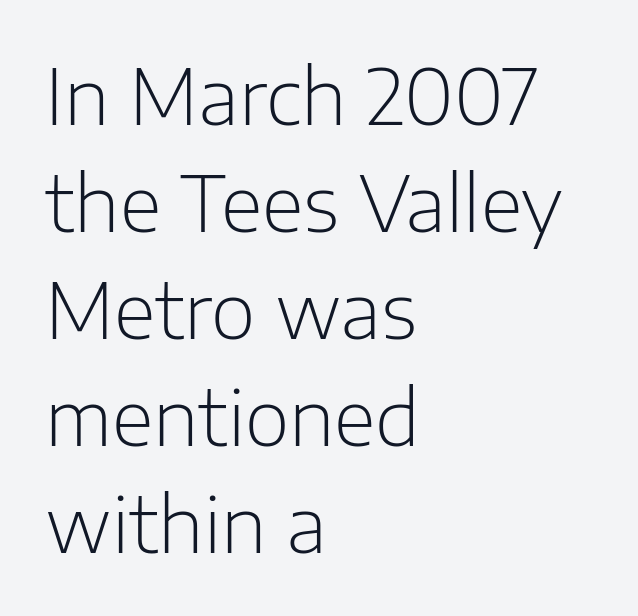
The image shows 77 px light sans-serif type, upright; set left-aligned, normal line spacing (1.39x), normal letter spacing, not underlined; low stroke contrast and a medium x-height.
